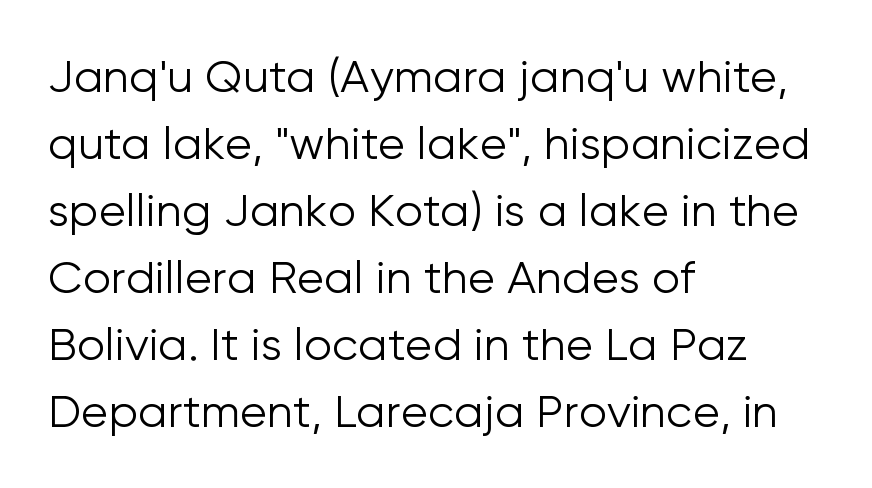
{"serif": "no", "italic": "no", "bold": "no", "weight": "light", "width": "normal", "stroke_contrast": "low", "x_height": "medium", "monospaced": "no", "underline": "no", "align": "left", "line_spacing": "normal", "line_spacing_ratio": 1.49, "letter_spacing": "normal", "letter_spacing_em": 0.0, "glyph_px": 45}
